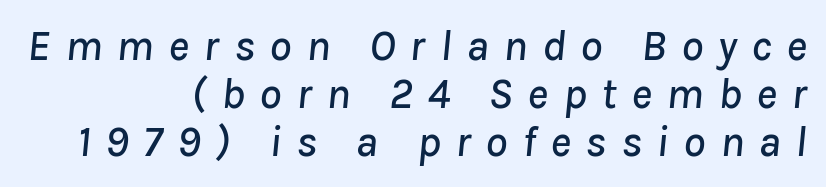
A typesetter would call this proportional, since set widths differ per character. Decoration check: the copy has no underline. This block would grow much taller if given ordinary leading; it's compressed now. The passage shown has open, widely tracked lettering throughout.
